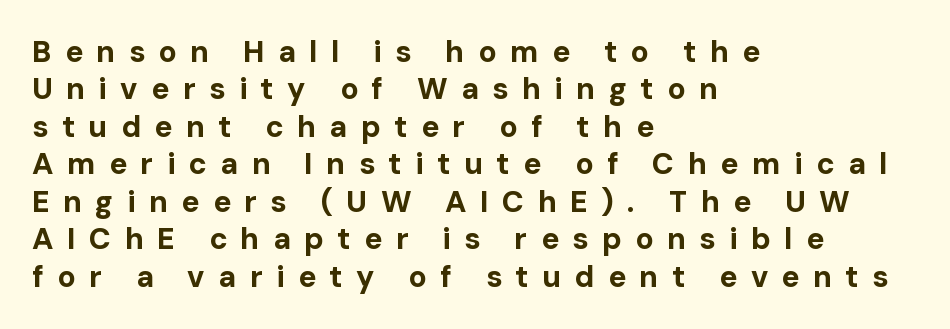
{"serif": "no", "italic": "no", "bold": "yes", "weight": "bold", "width": "normal", "stroke_contrast": "low", "x_height": "medium", "monospaced": "no", "underline": "no", "align": "left", "line_spacing": "normal", "line_spacing_ratio": 1.25, "letter_spacing": "wide", "letter_spacing_em": 0.45, "glyph_px": 30}
